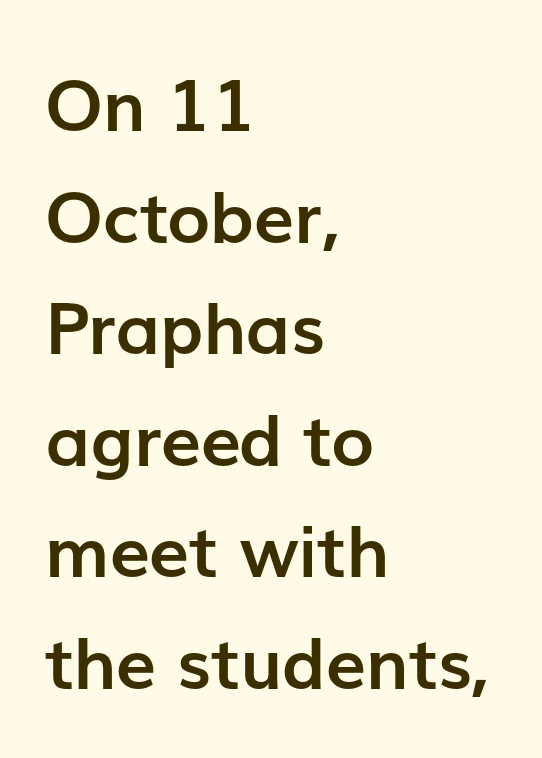
The image shows 72 px semibold sans-serif type, upright; set left-aligned, normal line spacing (1.55x), normal letter spacing, not underlined; low stroke contrast and a medium x-height.
